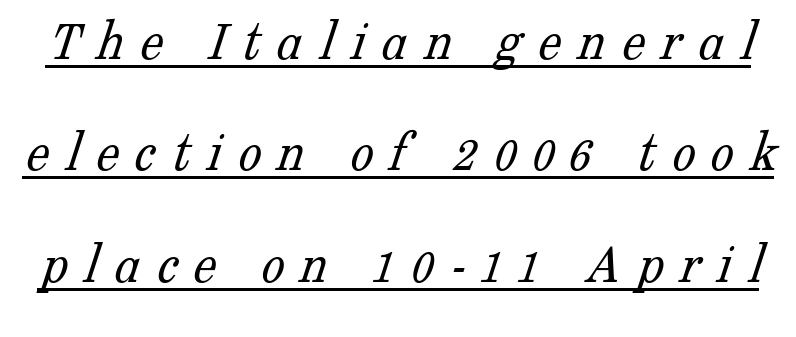
The image shows 58 px light serif type; set loose line spacing (1.92x), unusually wide letter spacing (+0.28 em), underlined; low stroke contrast and a medium x-height.
